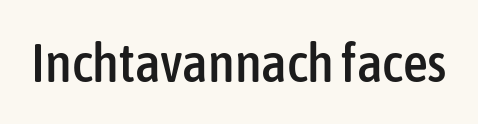
Q: Is the text italic (slanted)? A: No, it is upright.
Q: Is the typeface a serif or a sans-serif typeface? A: Sans-serif.
Q: Is the text underlined? A: No.
Q: Is the spacing between letters normal or unusually wide? A: Normal.
Q: Width (condensed, normal, or wide)? A: Condensed.
Q: Stroke contrast? A: Low.
Q: x-height? A: Medium.
Q: Monospaced? A: No.
